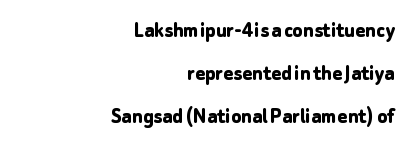
Q: Is the text bold? A: Yes.
Q: Is the text italic (slanted)? A: No, it is upright.
Q: Is the text underlined? A: No.
Q: How is the paragraph aligned? A: Right-aligned.
Q: Is the spacing between letters normal or unusually wide? A: Normal.
